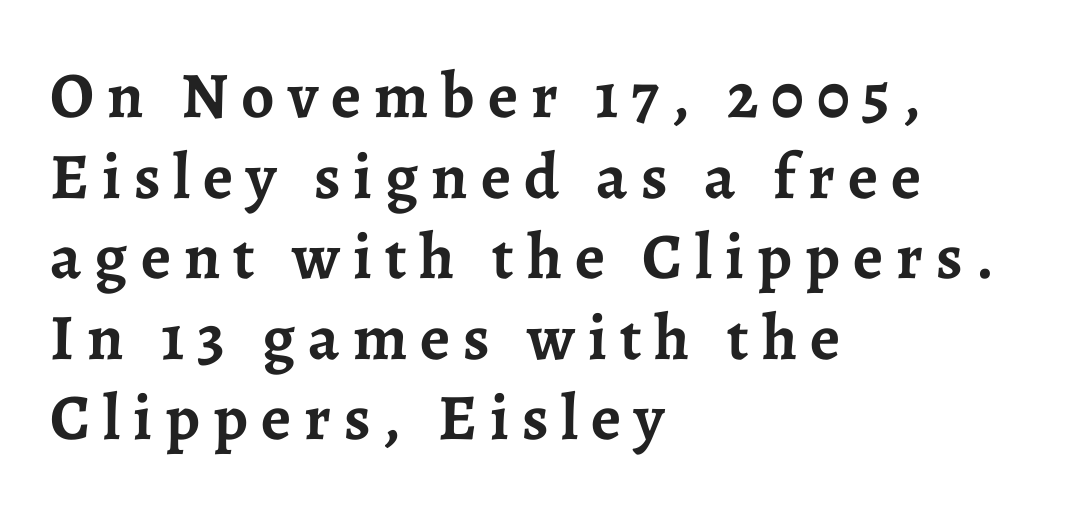
The image shows 65 px semibold serif type, upright; set left-aligned, line spacing 1.24x, unusually wide letter spacing (+0.2 em), not underlined; low stroke contrast and a medium x-height.
